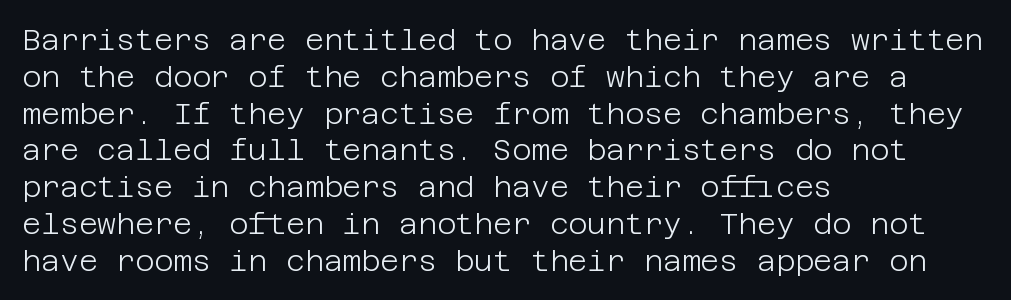
The image shows 29 px light sans-serif type, upright; set left-aligned, normal line spacing (1.27x), normal letter spacing, not underlined; low stroke contrast and a large x-height.
